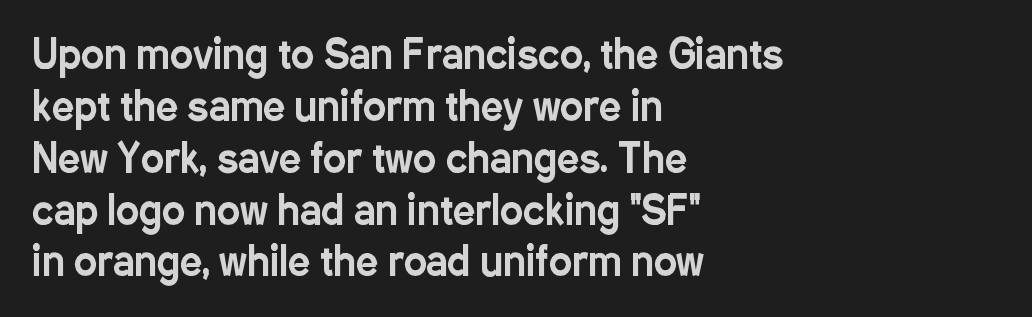
{"serif": "no", "italic": "no", "width": "condensed", "stroke_contrast": "low", "x_height": "medium", "monospaced": "no", "underline": "no", "align": "left", "line_spacing": "normal", "line_spacing_ratio": 1.33, "letter_spacing": "normal", "letter_spacing_em": 0.0, "glyph_px": 39}
